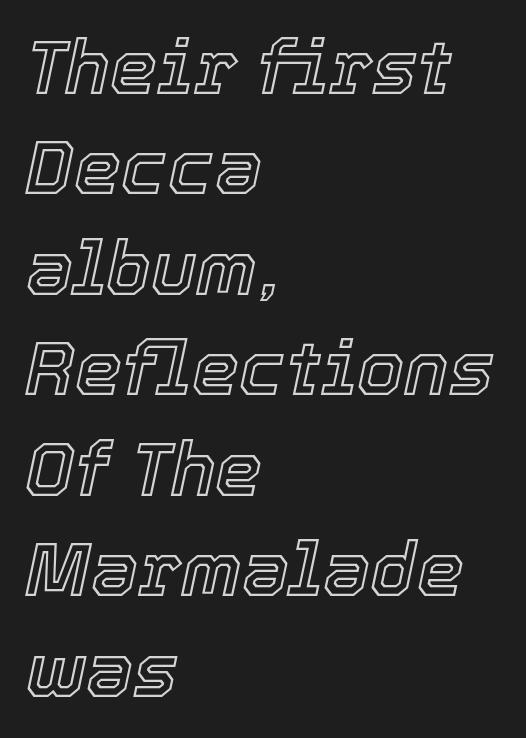
{"italic": "yes", "lean": "right", "slant_degrees": 12, "width": "normal", "x_height": "medium", "monospaced": "no", "underline": "no", "align": "left", "line_spacing": "normal", "line_spacing_ratio": 1.34, "letter_spacing": "normal", "letter_spacing_em": 0.0, "glyph_px": 75}
